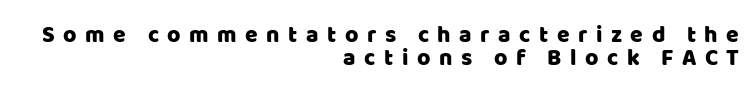
Typeset ragged left — the right edge is the straight one. How would I describe the line gaps? Narrow and economical. What stands out about the letter spacing? Its width — letters are far apart. Posture: upright roman.
